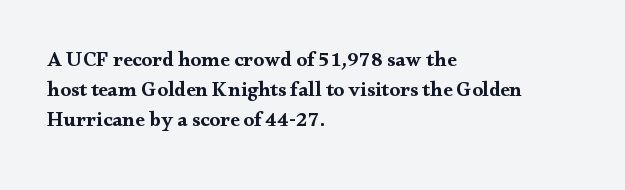
{"italic": "no", "bold": "yes", "underline": "no", "align": "left", "line_spacing": "normal", "line_spacing_ratio": 1.44, "letter_spacing": "normal", "letter_spacing_em": 0.0, "glyph_px": 21}
